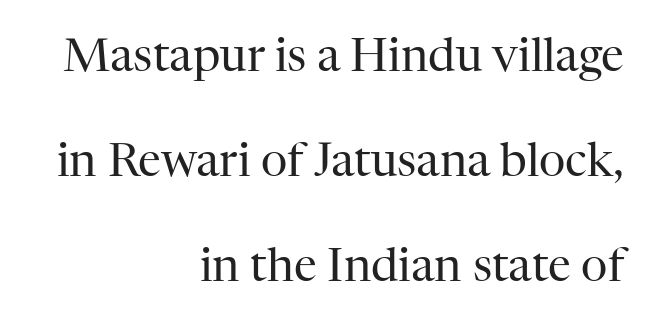
{"serif": "yes", "italic": "no", "bold": "no", "weight": "regular", "width": "normal", "stroke_contrast": "high", "x_height": "medium", "monospaced": "no", "underline": "no", "align": "right", "line_spacing": "loose", "line_spacing_ratio": 2.28, "letter_spacing": "normal", "letter_spacing_em": 0.0, "glyph_px": 46}
